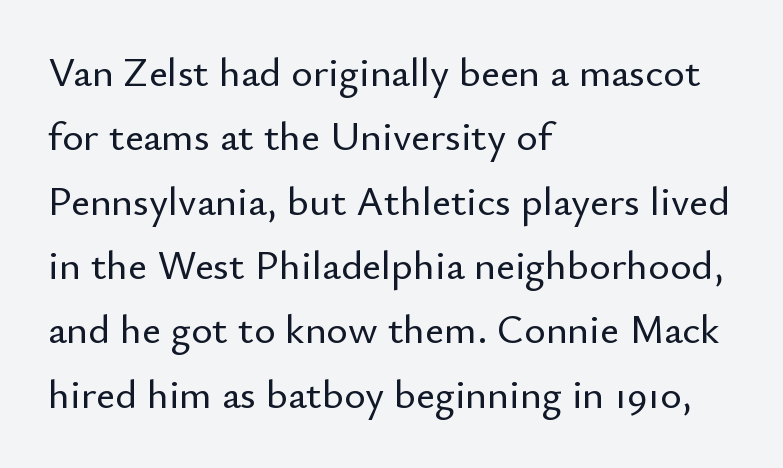
The image shows 41 px sans-serif type, upright; set left-aligned, normal line spacing (1.57x), normal letter spacing, not underlined; low stroke contrast and a small x-height.
